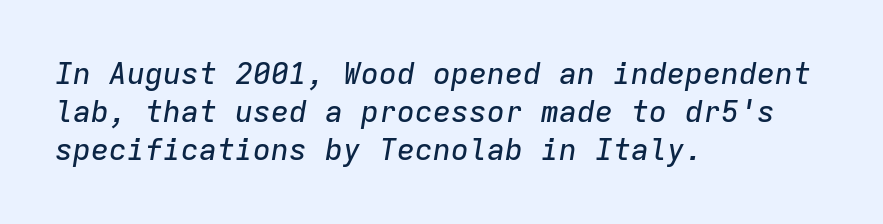
Unmarked baselines from the first word to the last. Tall strokes in this sample are angled rather than plumb. Fixed-width glyphs throughout — classic coding-font behaviour. Students, observe: this is what conventionally led text looks like. The letters sit at their default tracking, neither squeezed nor spread. These lines are set flush left with a ragged right edge.
